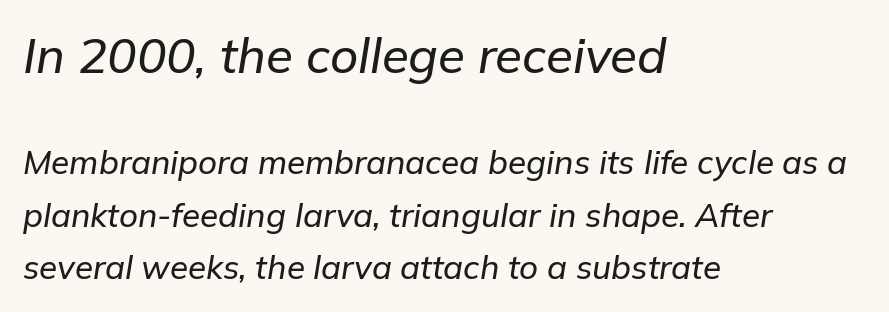
When letters slant like this, we call the style italic. These lines stack with their left ends in a neat column. The letters advance in unequal steps, a hallmark of proportional type. Horizontal bands of white between lines are of average thickness. Anything drawn beneath the words? Only blank space.
